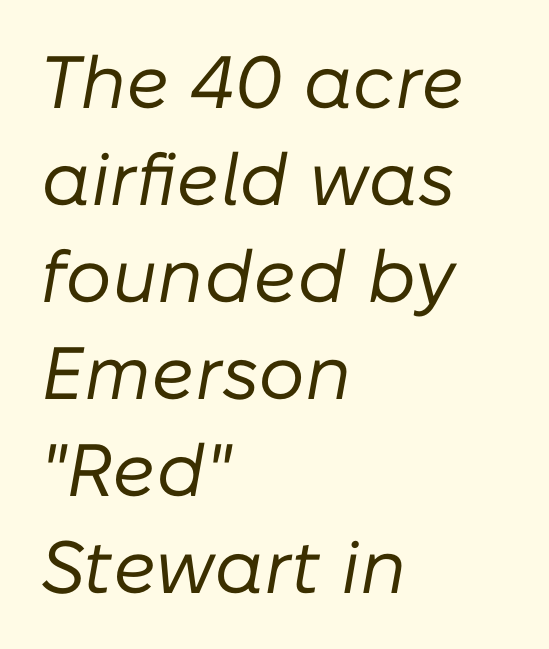
The image shows 74 px regular-weight type, italic (leaning right); set left-aligned, normal line spacing (1.31x), normal letter spacing, not underlined; low stroke contrast and a medium x-height.
